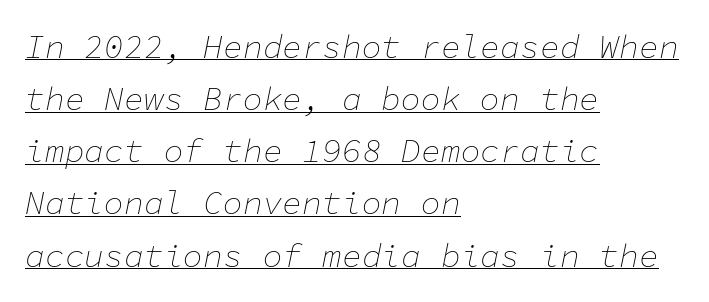
The image shows 33 px thin type, italic (leaning right), monospaced; set left-aligned, normal line spacing (1.58x), normal letter spacing, underlined; low stroke contrast and a medium x-height.
